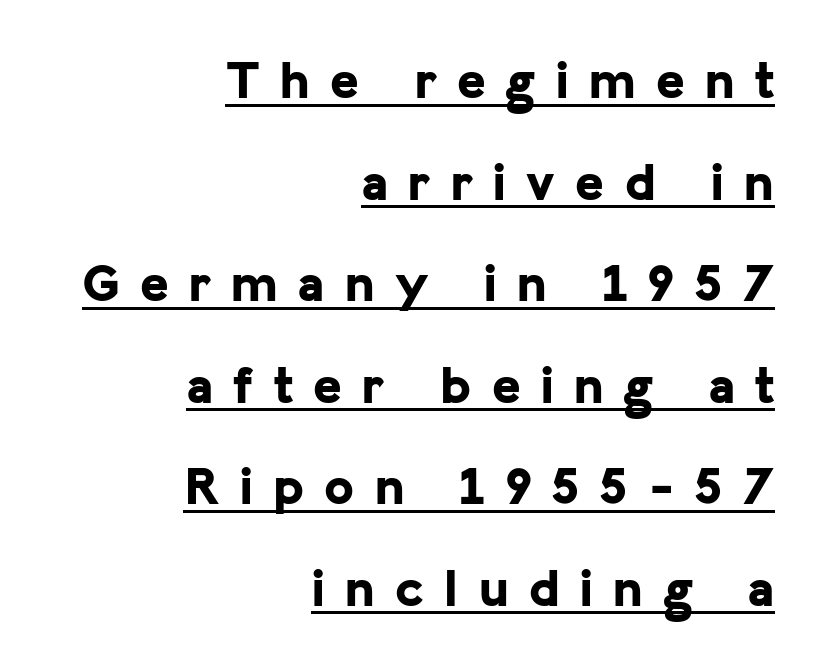
Q: Is the text bold? A: Yes.
Q: Is the text italic (slanted)? A: No, it is upright.
Q: Is the typeface a serif or a sans-serif typeface? A: Sans-serif.
Q: Is the text underlined? A: Yes.
Q: How is the paragraph aligned? A: Right-aligned.
Q: Is the spacing between letters normal or unusually wide? A: Unusually wide.
Q: Width (condensed, normal, or wide)? A: Normal.
Q: Stroke contrast? A: Low.
Q: x-height? A: Medium.
Q: Monospaced? A: No.
